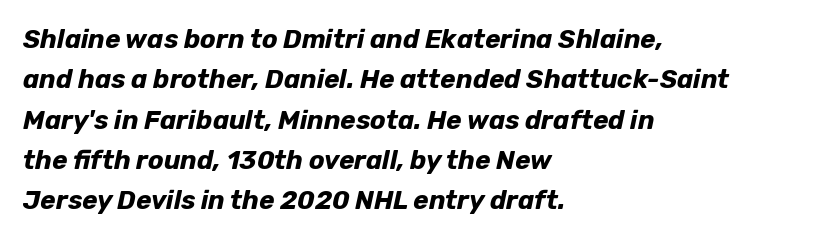
{"italic": "yes", "lean": "right", "slant_degrees": 12, "bold": "yes", "underline": "no", "align": "left", "line_spacing": "normal", "line_spacing_ratio": 1.55, "letter_spacing": "normal", "letter_spacing_em": 0.0, "glyph_px": 26}
